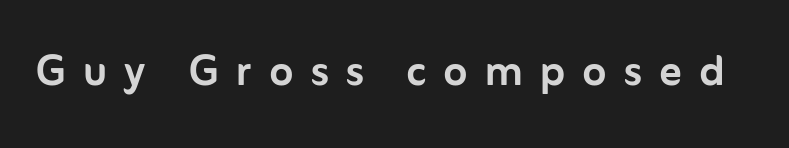
The image shows 55 px sans-serif type, upright; set unusually wide letter spacing (+0.31 em), not underlined; low stroke contrast and a medium x-height.
